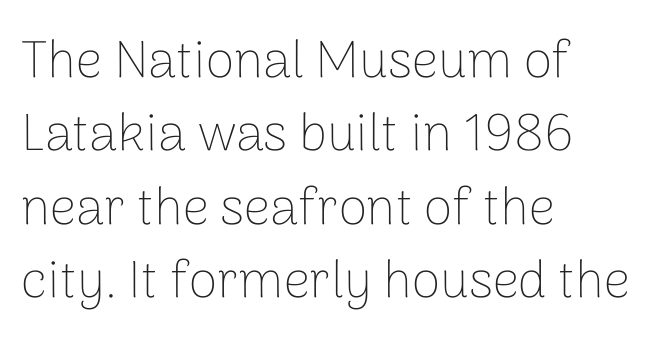
The image shows 52 px thin sans-serif type, upright; set left-aligned, normal line spacing (1.41x), normal letter spacing, not underlined; low stroke contrast and a medium x-height.
